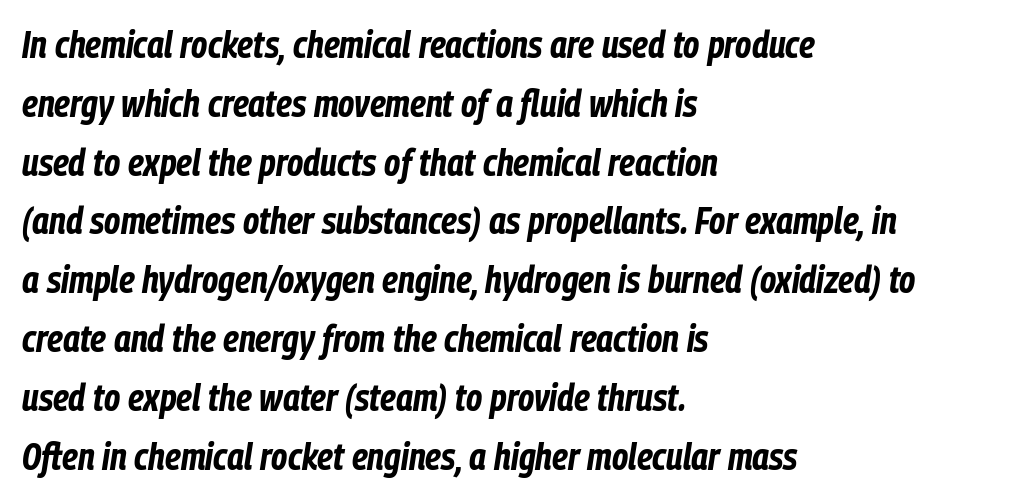
The image shows 37 px bold, condensed type, italic (leaning right); set left-aligned, normal line spacing (1.59x), normal letter spacing, not underlined; low stroke contrast and a medium x-height.
